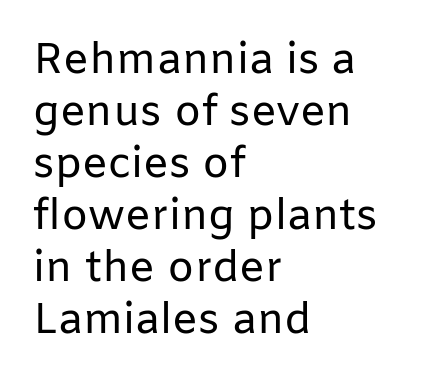
Q: Is the text bold? A: No.
Q: Is the text italic (slanted)? A: No, it is upright.
Q: Is the typeface a serif or a sans-serif typeface? A: Sans-serif.
Q: Is the text underlined? A: No.
Q: How is the paragraph aligned? A: Left-aligned.
Q: Is the spacing between letters normal or unusually wide? A: Normal.
Q: Width (condensed, normal, or wide)? A: Normal.
Q: Stroke contrast? A: Low.
Q: x-height? A: Medium.
Q: Monospaced? A: No.
